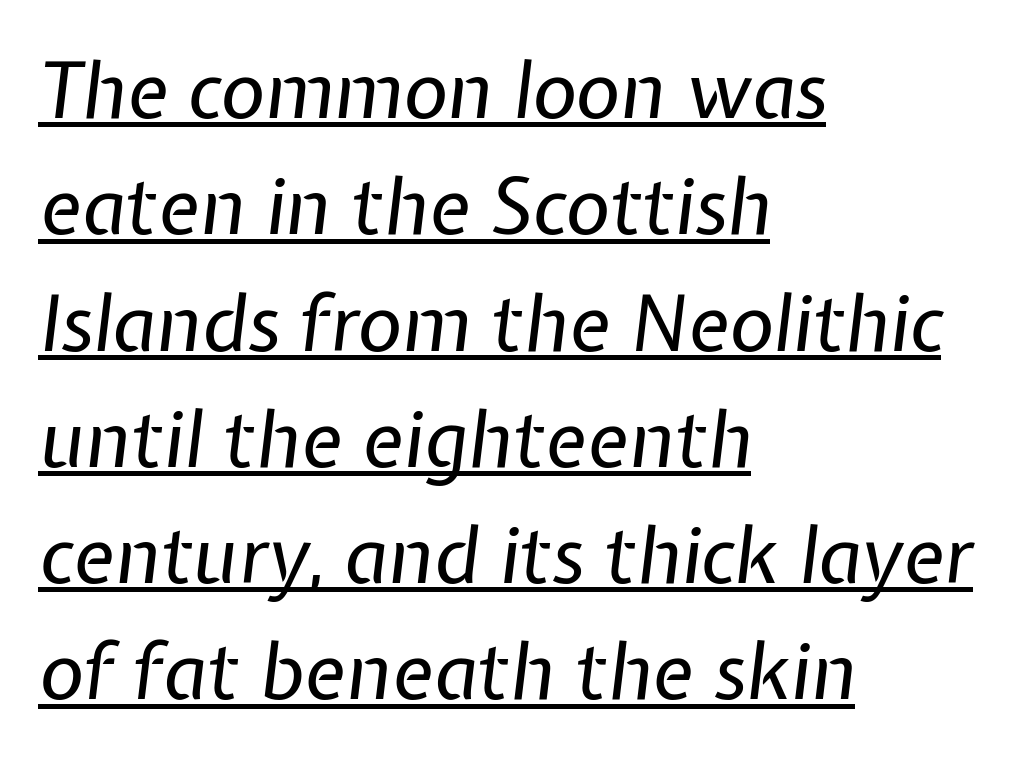
{"italic": "yes", "lean": "right", "slant_degrees": 7, "bold": "no", "weight": "regular", "width": "normal", "stroke_contrast": "low", "x_height": "medium", "monospaced": "no", "underline": "yes", "align": "left", "line_spacing": "normal", "line_spacing_ratio": 1.51, "letter_spacing": "normal", "letter_spacing_em": 0.0, "glyph_px": 77}
